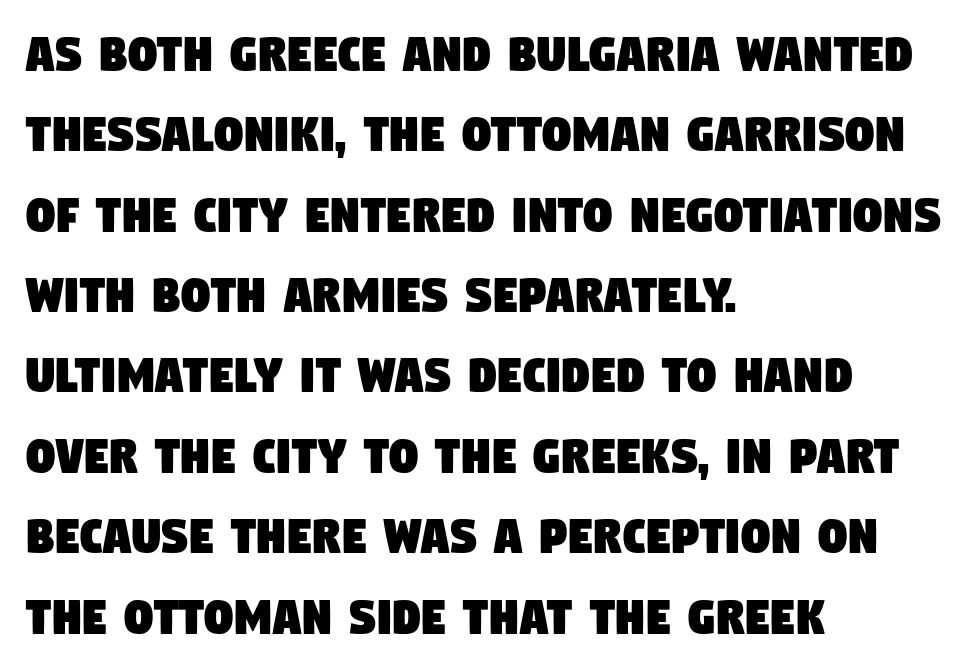
In CSS terms this would be text-align: left. Serif or sans? Sans — the stroke terminals are bare. The letters sit at their default tracking, neither squeezed nor spread. Descender tails drop into unmarked territory.
